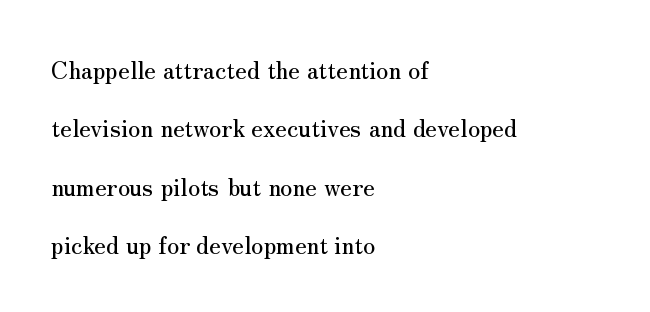
{"italic": "no", "underline": "no", "align": "left", "line_spacing": "loose", "line_spacing_ratio": 2.43, "letter_spacing": "normal", "letter_spacing_em": 0.0, "glyph_px": 24}
